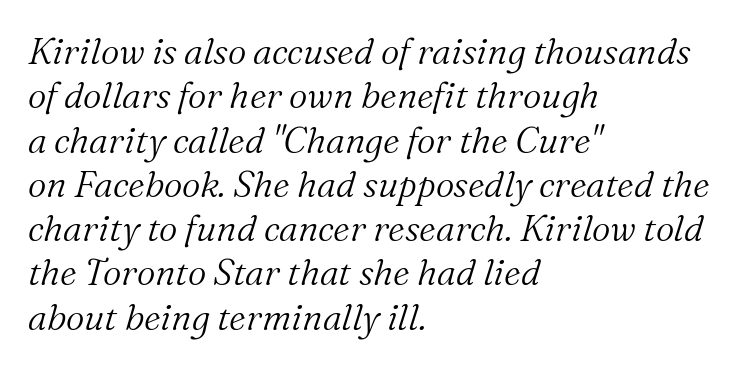
The image shows 36 px light serif type, italic (leaning right); set left-aligned, line spacing 1.23x, normal letter spacing, not underlined; medium stroke contrast and a medium x-height.
